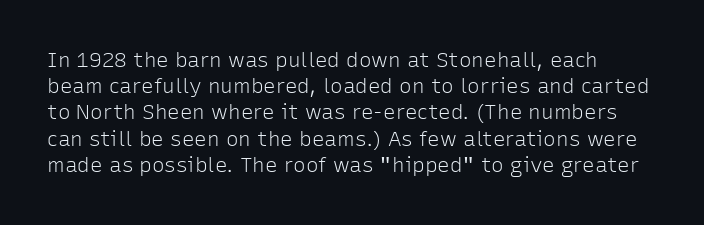
This reads as an unemphasized weight, regular at the heaviest. The letterforms sit shoulder to shoulder at normal distance. The string is rendered with underlining switched off. This sample uses an upright cut, with every glyph sitting square on the baseline. Reading down the column, the eye jumps a familiar distance to each next line.
